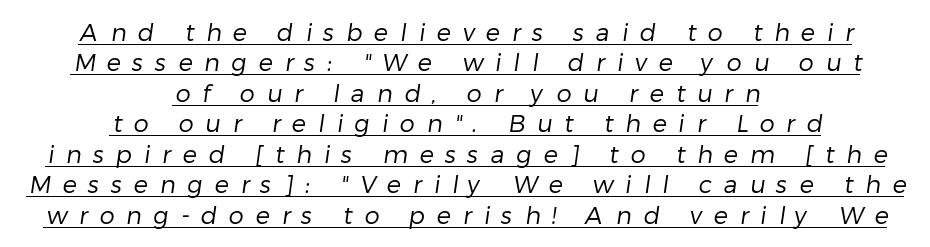
{"bold": "no", "underline": "yes", "align": "center", "line_spacing": "normal", "line_spacing_ratio": 1.27, "letter_spacing": "wide", "letter_spacing_em": 0.49, "glyph_px": 24}
